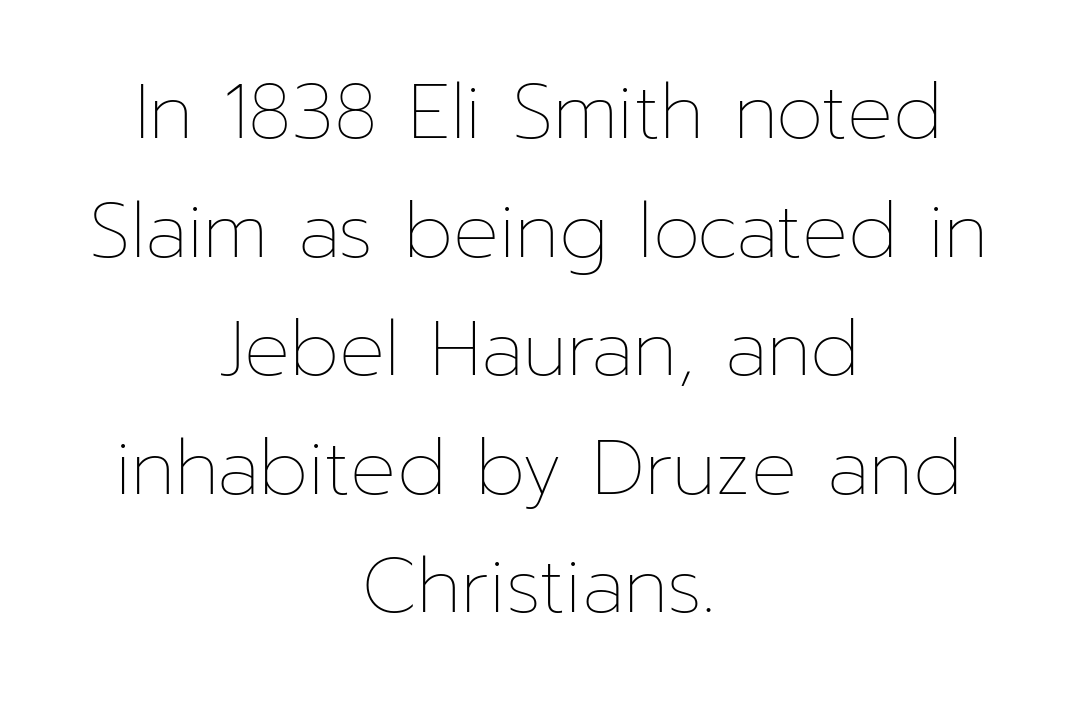
Q: Is the text bold? A: No.
Q: Is the text italic (slanted)? A: No, it is upright.
Q: Is the text underlined? A: No.
Q: How is the paragraph aligned? A: Centered.
Q: Is the spacing between letters normal or unusually wide? A: Normal.
Q: Is the spacing between lines tight, normal or loose? A: Normal.
Q: Width (condensed, normal, or wide)? A: Normal.
Q: Stroke contrast? A: Low.
Q: x-height? A: Medium.
Q: Monospaced? A: No.
